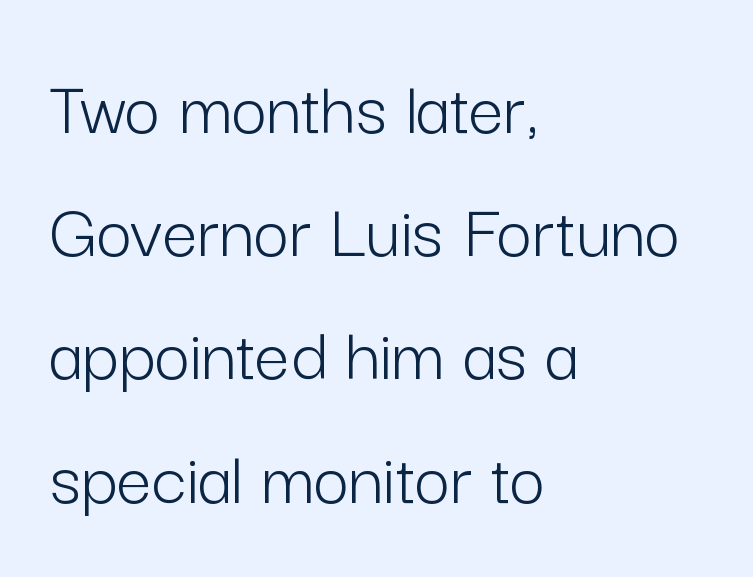
The image shows 78 px light sans-serif type, upright; set left-aligned, normal line spacing (1.58x), normal letter spacing, not underlined; low stroke contrast and a medium x-height.
